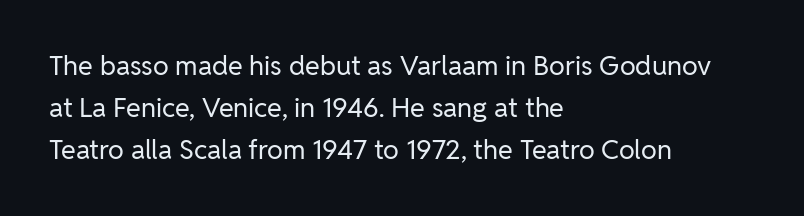
Q: Is the text bold? A: No.
Q: Is the text italic (slanted)? A: No, it is upright.
Q: Is the text underlined? A: No.
Q: How is the paragraph aligned? A: Left-aligned.
Q: Is the spacing between letters normal or unusually wide? A: Normal.
Q: Is the spacing between lines tight, normal or loose? A: Normal.
